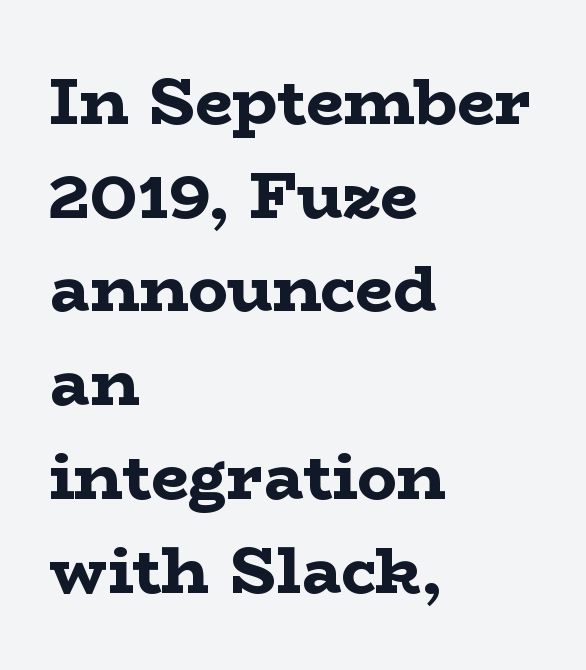
{"serif": "yes", "italic": "no", "bold": "yes", "weight": "bold", "width": "wide", "stroke_contrast": "low", "x_height": "medium", "monospaced": "no", "underline": "no", "align": "left", "line_spacing": "normal", "line_spacing_ratio": 1.42, "letter_spacing": "normal", "letter_spacing_em": 0.0, "glyph_px": 66}
